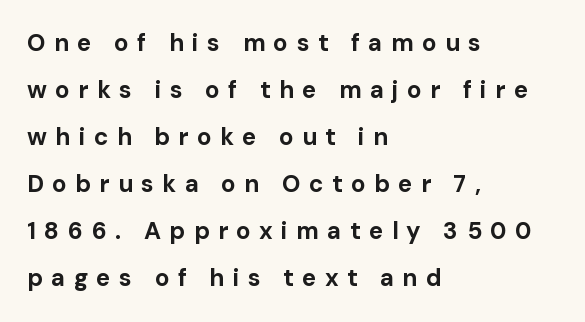
Q: Is the text bold? A: Yes.
Q: Is the text italic (slanted)? A: No, it is upright.
Q: Is the text underlined? A: No.
Q: How is the paragraph aligned? A: Left-aligned.
Q: Is the spacing between letters normal or unusually wide? A: Unusually wide.
Q: Is the spacing between lines tight, normal or loose? A: Loose.
